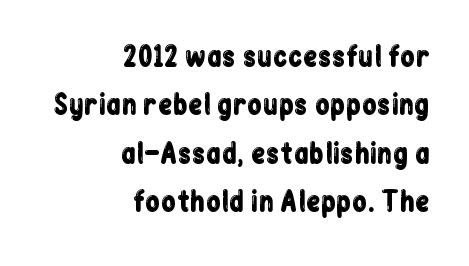
The image shows 27 px text type, upright; set right-aligned, line spacing 1.79x, normal letter spacing, not underlined.
